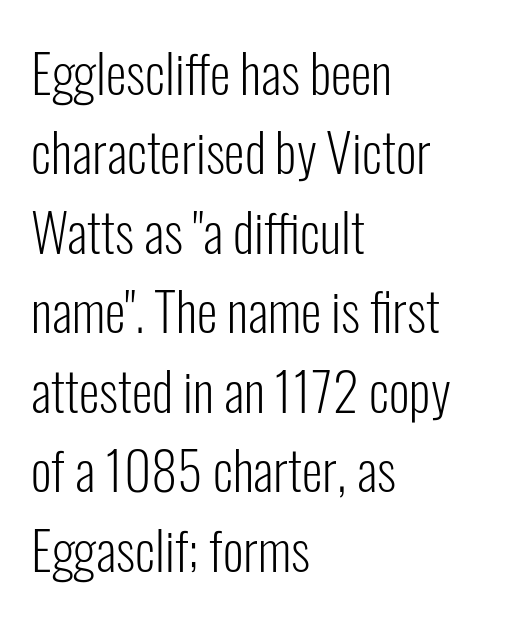
Q: Is the text bold? A: No.
Q: Is the text italic (slanted)? A: No, it is upright.
Q: Is the typeface a serif or a sans-serif typeface? A: Sans-serif.
Q: Is the text underlined? A: No.
Q: How is the paragraph aligned? A: Left-aligned.
Q: Is the spacing between letters normal or unusually wide? A: Normal.
Q: Is the spacing between lines tight, normal or loose? A: Normal.
Q: Width (condensed, normal, or wide)? A: Condensed.
Q: Stroke contrast? A: Low.
Q: x-height? A: Medium.
Q: Monospaced? A: No.
